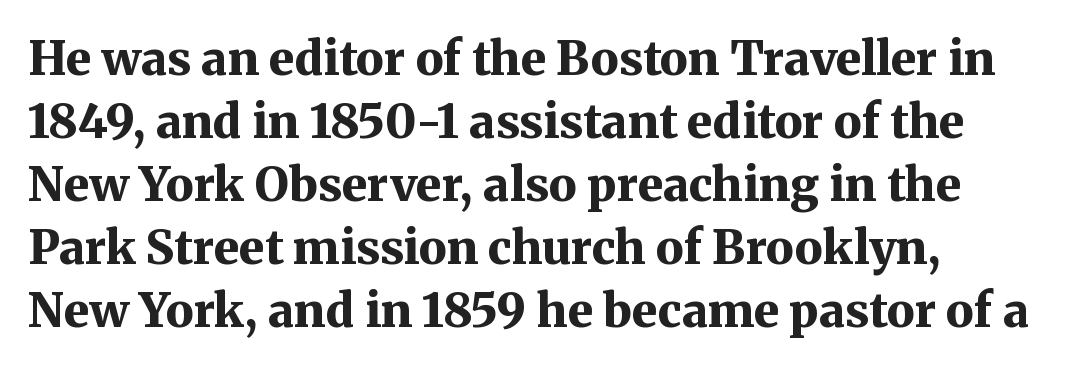
{"serif": "yes", "italic": "no", "bold": "yes", "weight": "bold", "width": "normal", "stroke_contrast": "medium", "x_height": "medium", "monospaced": "no", "underline": "no", "align": "left", "line_spacing": "normal", "line_spacing_ratio": 1.34, "letter_spacing": "normal", "letter_spacing_em": 0.0, "glyph_px": 47}
